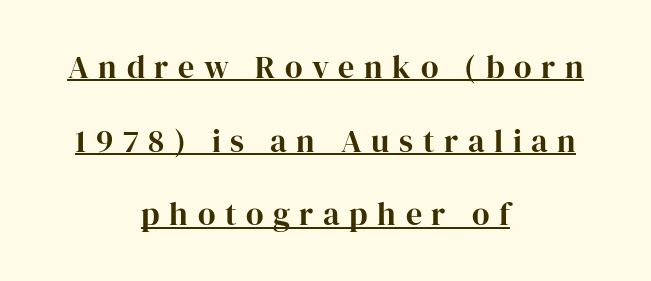
Q: Is the text bold? A: Yes.
Q: Is the text italic (slanted)? A: No, it is upright.
Q: Is the typeface a serif or a sans-serif typeface? A: Serif.
Q: Is the text underlined? A: Yes.
Q: How is the paragraph aligned? A: Centered.
Q: Is the spacing between letters normal or unusually wide? A: Unusually wide.
Q: Is the spacing between lines tight, normal or loose? A: Loose.
Q: Width (condensed, normal, or wide)? A: Normal.
Q: Stroke contrast? A: High.
Q: x-height? A: Medium.
Q: Monospaced? A: No.
